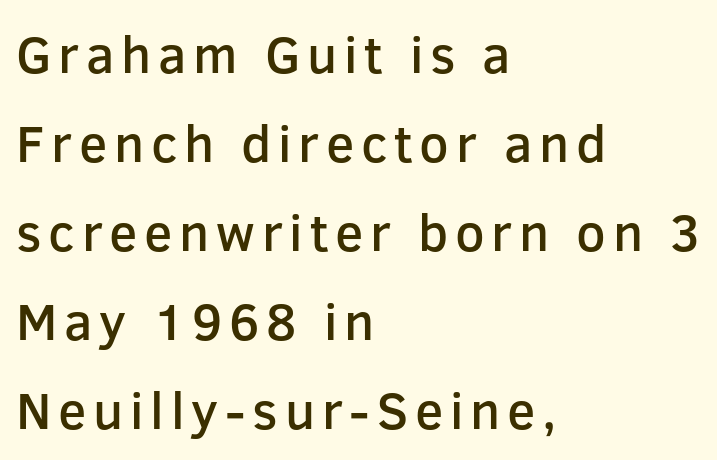
Clear beneath every line of the passage. A student would call this left alignment; a typographer would say flush left, rag right. Proportional: the letters do not fall into vertical columns. The letters carry no serifs — their stems end cleanly without finishing strokes. Italic: no, the glyphs are upright roman.
